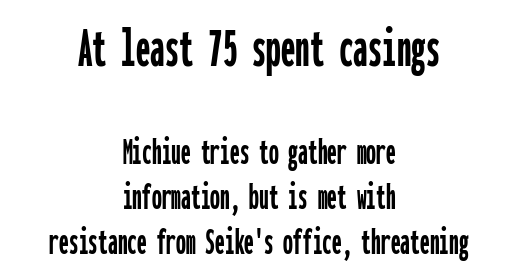
Q: Is the text italic (slanted)? A: No, it is upright.
Q: Is the typeface a serif or a sans-serif typeface? A: Sans-serif.
Q: Is the text underlined? A: No.
Q: How is the paragraph aligned? A: Centered.
Q: Is the spacing between letters normal or unusually wide? A: Normal.
Q: Which block of text is set in a larger size, the first (top) or the second (bottom)? A: The first (top) one.
Q: Width (condensed, normal, or wide)? A: Condensed.
Q: Stroke contrast? A: Low.
Q: x-height? A: Medium.
Q: Monospaced? A: Yes.
